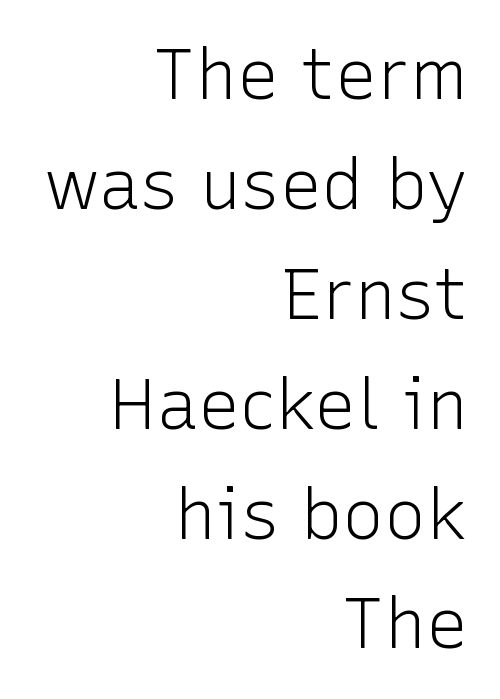
Q: Is the text bold? A: No.
Q: Is the text italic (slanted)? A: No, it is upright.
Q: Is the typeface a serif or a sans-serif typeface? A: Sans-serif.
Q: Is the text underlined? A: No.
Q: How is the paragraph aligned? A: Right-aligned.
Q: Is the spacing between letters normal or unusually wide? A: Normal.
Q: Is the spacing between lines tight, normal or loose? A: Normal.
Q: Width (condensed, normal, or wide)? A: Normal.
Q: Stroke contrast? A: Low.
Q: x-height? A: Medium.
Q: Monospaced? A: No.
